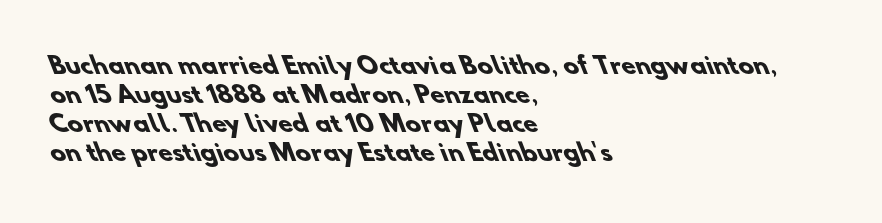
{"bold": "yes", "underline": "no", "align": "left", "line_spacing": "normal", "line_spacing_ratio": 1.26, "letter_spacing": "normal", "letter_spacing_em": 0.0, "glyph_px": 23}
